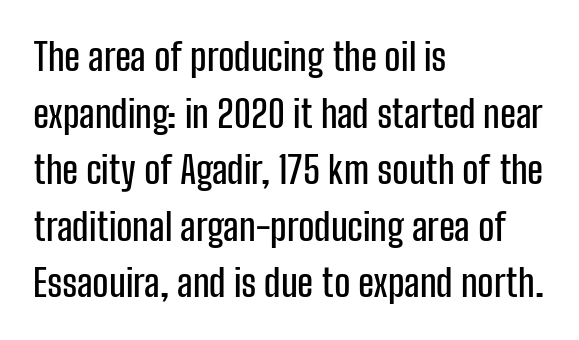
Q: Is the text italic (slanted)? A: No, it is upright.
Q: Is the typeface a serif or a sans-serif typeface? A: Sans-serif.
Q: Is the text underlined? A: No.
Q: How is the paragraph aligned? A: Left-aligned.
Q: Is the spacing between letters normal or unusually wide? A: Normal.
Q: Is the spacing between lines tight, normal or loose? A: Normal.
Q: Width (condensed, normal, or wide)? A: Condensed.
Q: Stroke contrast? A: Low.
Q: x-height? A: Medium.
Q: Monospaced? A: No.
